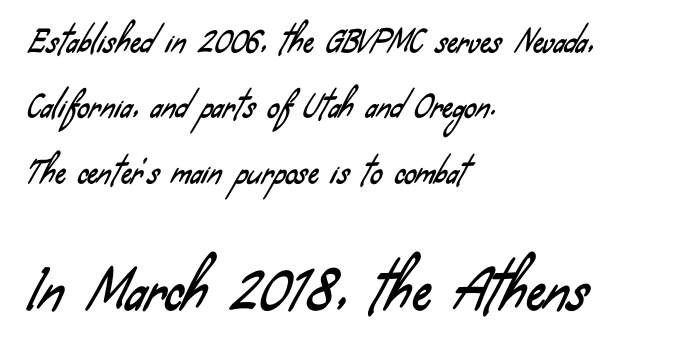
Q: Is the typeface a serif or a sans-serif typeface? A: Sans-serif.
Q: Is the text underlined? A: No.
Q: How is the paragraph aligned? A: Left-aligned.
Q: Is the spacing between letters normal or unusually wide? A: Normal.
Q: Is the spacing between lines tight, normal or loose? A: Loose.
Q: Which block of text is set in a larger size, the first (top) or the second (bottom)? A: The second (bottom) one.
Q: Width (condensed, normal, or wide)? A: Condensed.
Q: Stroke contrast? A: Low.
Q: x-height? A: Small.
Q: Monospaced? A: No.
